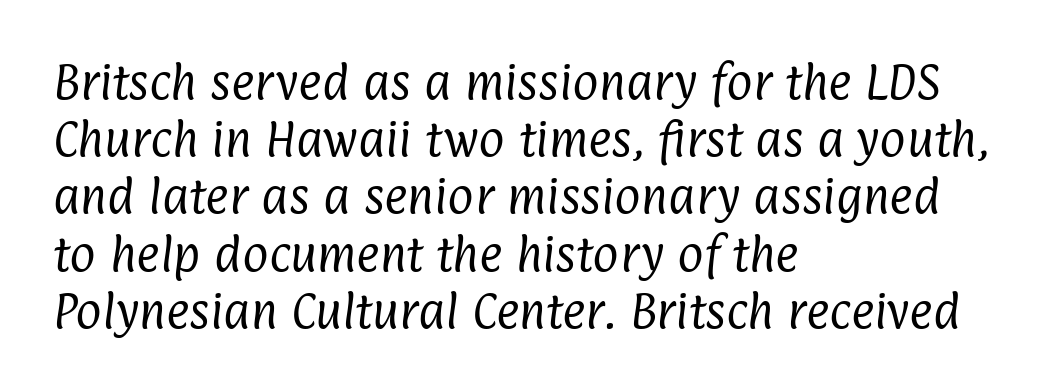
The image shows 40 px regular-weight, condensed sans-serif type; set left-aligned, normal line spacing (1.43x), normal letter spacing, not underlined; low stroke contrast and a medium x-height.
